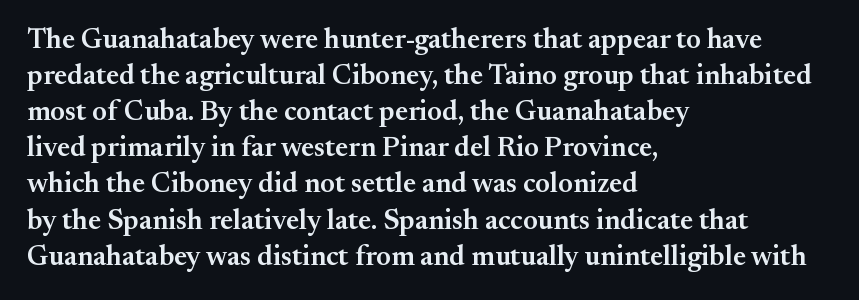
Q: Is the text bold? A: Semi-bold.
Q: Is the text italic (slanted)? A: No, it is upright.
Q: Is the typeface a serif or a sans-serif typeface? A: Serif.
Q: Is the text underlined? A: No.
Q: How is the paragraph aligned? A: Left-aligned.
Q: Is the spacing between letters normal or unusually wide? A: Normal.
Q: Is the spacing between lines tight, normal or loose? A: Normal.
Q: Width (condensed, normal, or wide)? A: Normal.
Q: Stroke contrast? A: Medium.
Q: x-height? A: Small.
Q: Monospaced? A: No.
